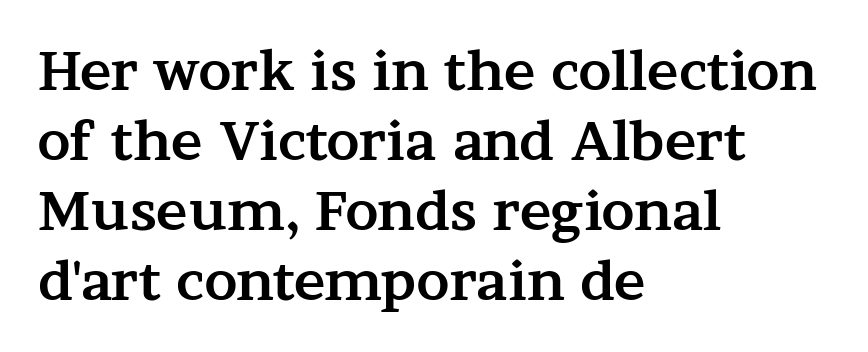
The image shows 53 px bold, wide serif type, upright; set left-aligned, normal line spacing (1.32x), normal letter spacing, not underlined; medium stroke contrast and a medium x-height.
